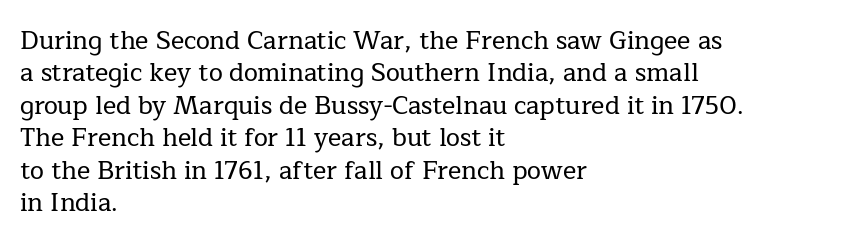
Q: Is the text italic (slanted)? A: No, it is upright.
Q: Is the text underlined? A: No.
Q: How is the paragraph aligned? A: Left-aligned.
Q: Is the spacing between letters normal or unusually wide? A: Normal.
Q: Is the spacing between lines tight, normal or loose? A: Normal.
